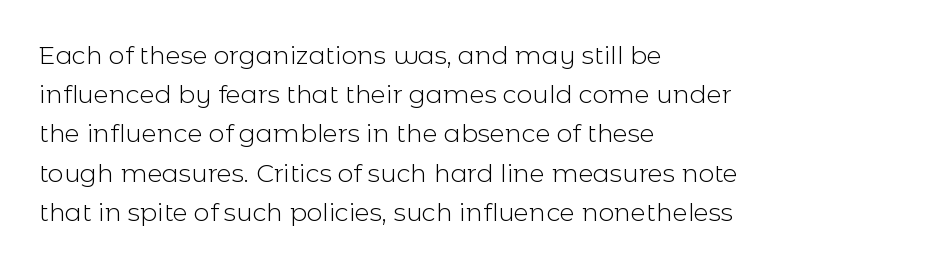
{"italic": "no", "bold": "no", "underline": "no", "align": "left", "line_spacing": "normal", "line_spacing_ratio": 1.57, "letter_spacing": "normal", "letter_spacing_em": 0.0, "glyph_px": 25}
